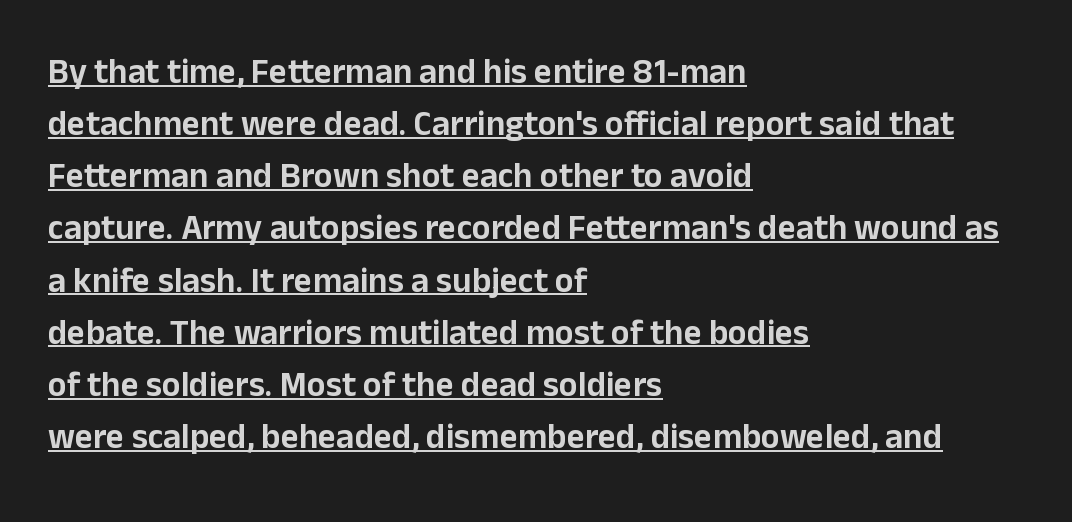
Examine the stroke ends and you'll find no serifs. Quick note: not italic, upright. The rendering keeps characters at their native spacing. A rule runs beneath these lines of type.
